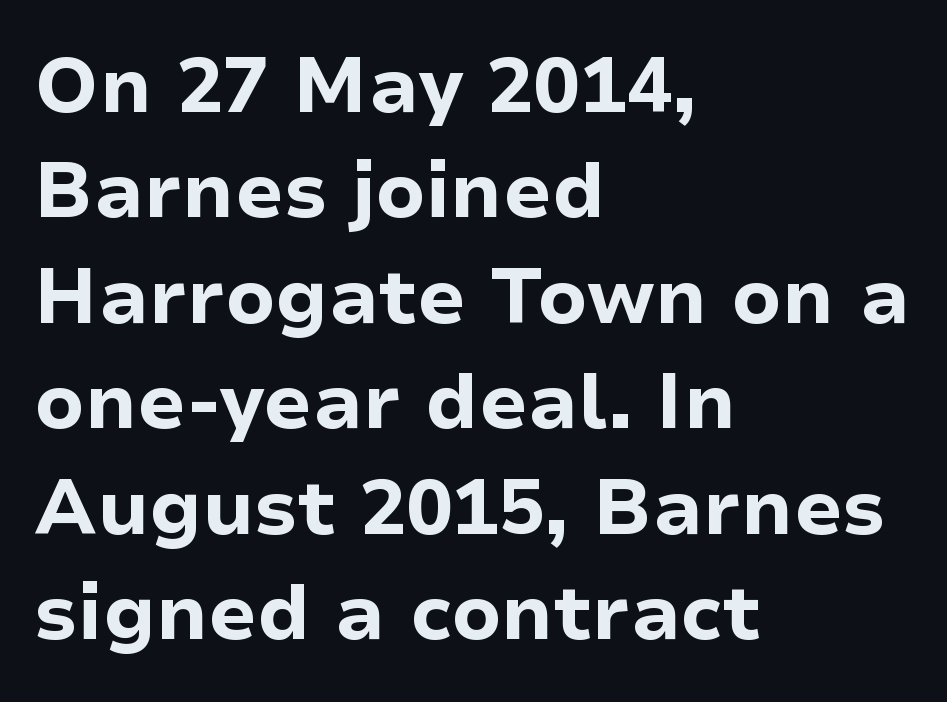
The image shows 77 px bold sans-serif type, upright; set left-aligned, normal line spacing (1.37x), normal letter spacing, not underlined; low stroke contrast and a medium x-height.
